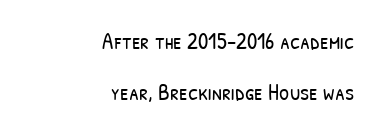
Q: Is the text bold? A: No.
Q: Is the text underlined? A: No.
Q: How is the paragraph aligned? A: Right-aligned.
Q: Is the spacing between letters normal or unusually wide? A: Normal.
Q: Is the spacing between lines tight, normal or loose? A: Loose.
